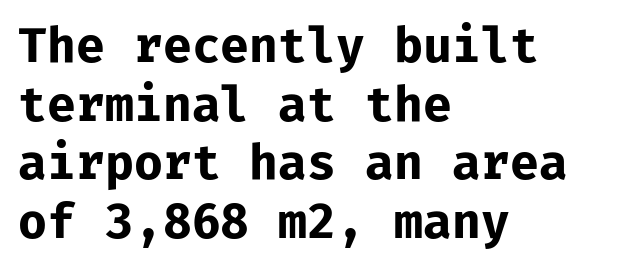
Look at the bottom of the vertical strokes: they stop flat, with no serifs. This rendering uses left alignment, leaving the right contour irregular. The rendering uses typewriter-style spacing with identical character cells. The letters are bold, with thick, heavy strokes.
